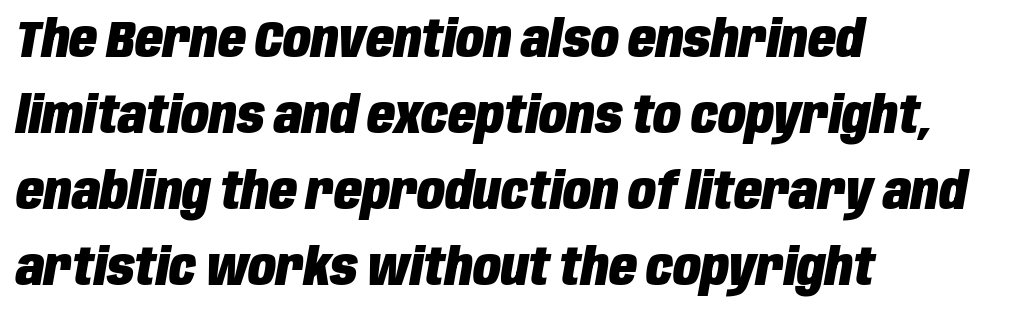
Note the varied advance widths — an 'i' is clearly narrower than an 'm'. Check the space under the baseline: it is left empty. Every character sits at an angle, as italics do. In terms of letterspacing, this is plain default setting. The rendering uses a bold face; every stroke is thick and dark.
